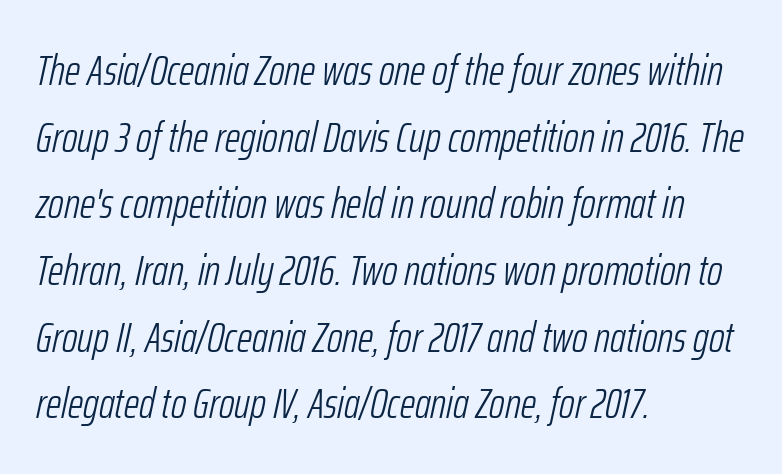
Casual observation: everything's shoved over to the left. Do the characters align in a grid? No, the font is proportional. Stroke mass is kept to a normal reading level or below. The glyphs look as if they've been sheared to an angle. What's the leading like? Ordinary, nothing unusual. Honestly, there is no underline to notice here at all.
